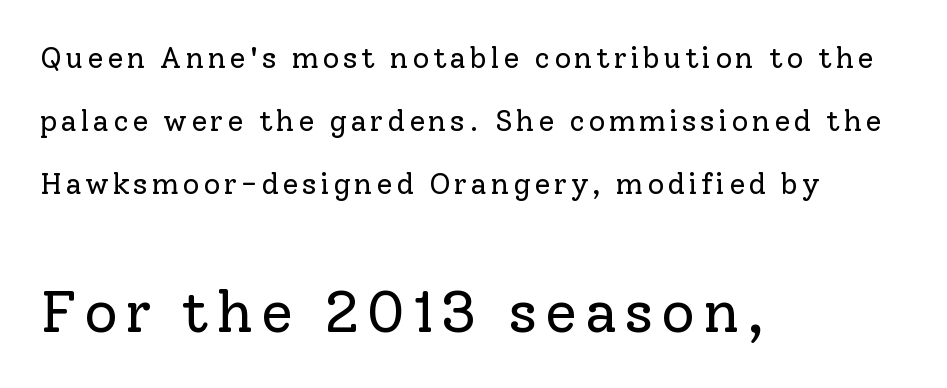
The image shows 58 px regular-weight serif type, upright; set left-aligned, loose line spacing (2.18x), not underlined; the second (bottom) block is 2.0x larger; low stroke contrast and a medium x-height.
